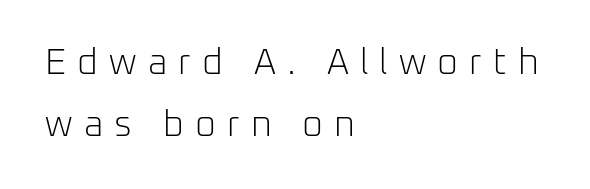
The image shows 36 px light sans-serif type, upright; set left-aligned, line spacing 1.72x, unusually wide letter spacing (+0.31 em), not underlined; low stroke contrast and a medium x-height.
